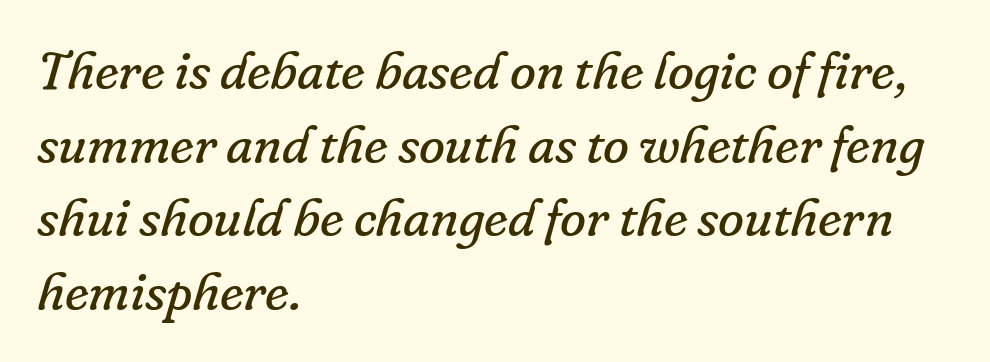
{"serif": "yes", "italic": "yes", "lean": "right", "slant_degrees": 16, "bold": "no", "weight": "regular", "width": "normal", "stroke_contrast": "low", "x_height": "small", "monospaced": "no", "underline": "no", "align": "left", "line_spacing": "normal", "line_spacing_ratio": 1.39, "letter_spacing": "normal", "letter_spacing_em": 0.0, "glyph_px": 53}
